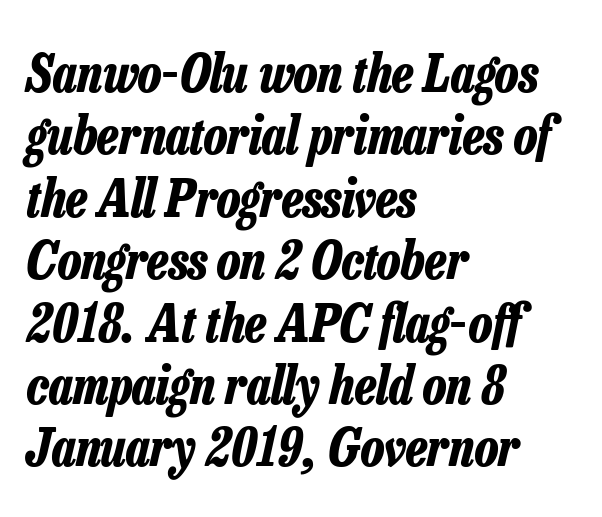
{"italic": "yes", "lean": "right", "slant_degrees": 13, "bold": "yes", "weight": "bold", "width": "condensed", "stroke_contrast": "low", "x_height": "medium", "monospaced": "no", "underline": "no", "align": "left", "line_spacing_ratio": 1.2, "letter_spacing": "normal", "letter_spacing_em": 0.0, "glyph_px": 52}
